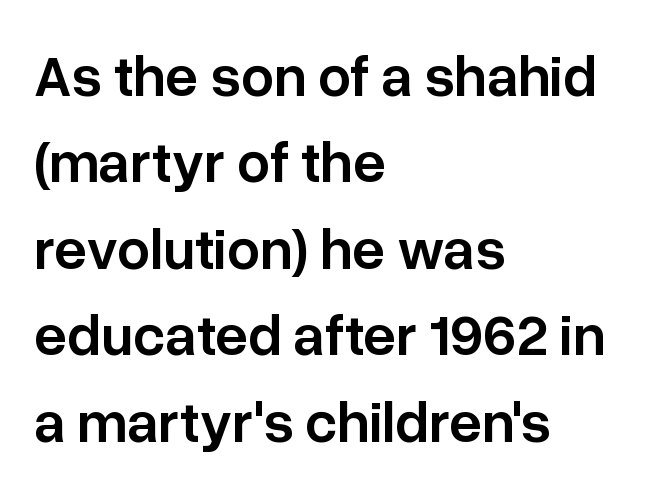
Q: Is the text bold? A: Semi-bold.
Q: Is the text italic (slanted)? A: No, it is upright.
Q: Is the typeface a serif or a sans-serif typeface? A: Sans-serif.
Q: Is the text underlined? A: No.
Q: How is the paragraph aligned? A: Left-aligned.
Q: Is the spacing between letters normal or unusually wide? A: Normal.
Q: Is the spacing between lines tight, normal or loose? A: Normal.
Q: Width (condensed, normal, or wide)? A: Normal.
Q: Stroke contrast? A: Low.
Q: x-height? A: Medium.
Q: Monospaced? A: No.
